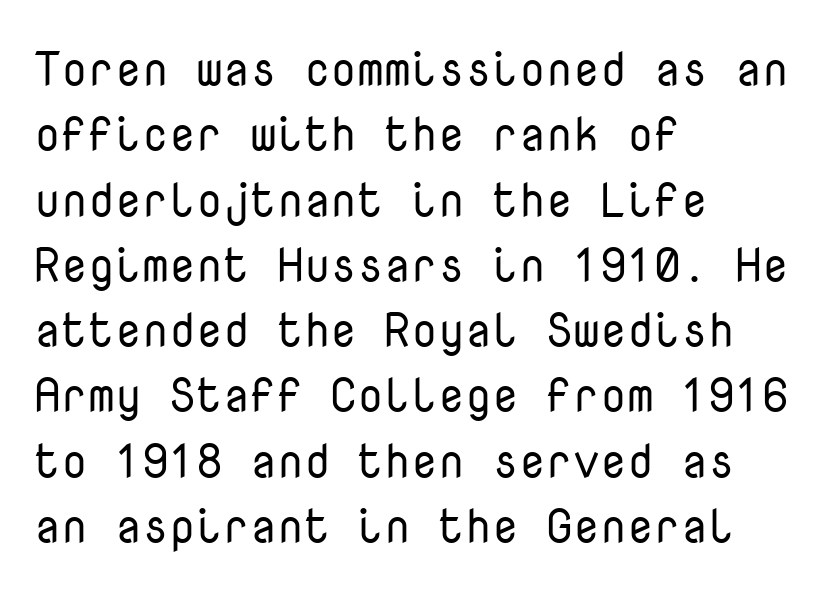
Q: Is the text bold? A: No.
Q: Is the text italic (slanted)? A: No, it is upright.
Q: Is the typeface a serif or a sans-serif typeface? A: Sans-serif.
Q: Is the text underlined? A: No.
Q: How is the paragraph aligned? A: Left-aligned.
Q: Is the spacing between letters normal or unusually wide? A: Normal.
Q: Is the spacing between lines tight, normal or loose? A: Normal.
Q: Width (condensed, normal, or wide)? A: Normal.
Q: Stroke contrast? A: Low.
Q: x-height? A: Medium.
Q: Monospaced? A: Yes.
